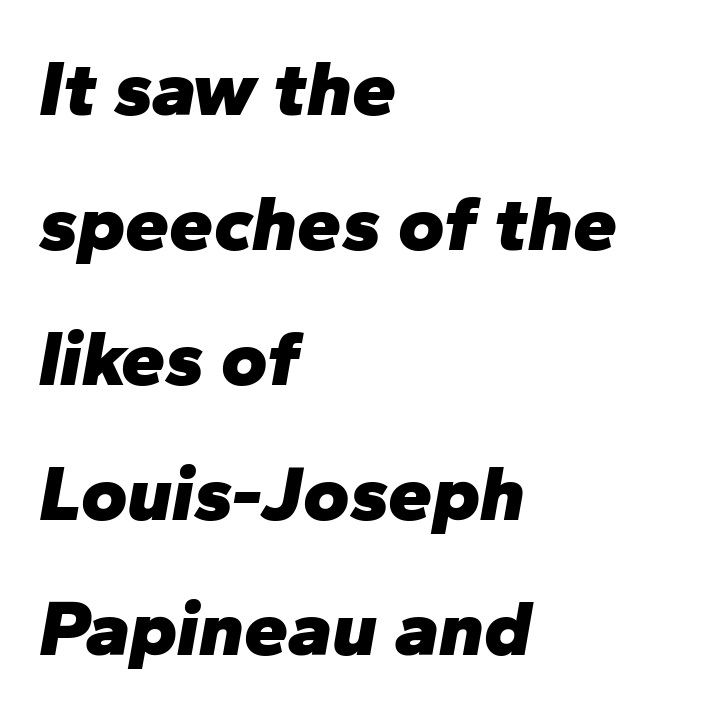
The image shows 79 px heavy type, italic (leaning right); set left-aligned, line spacing 1.71x, normal letter spacing, not underlined; low stroke contrast and a medium x-height.
